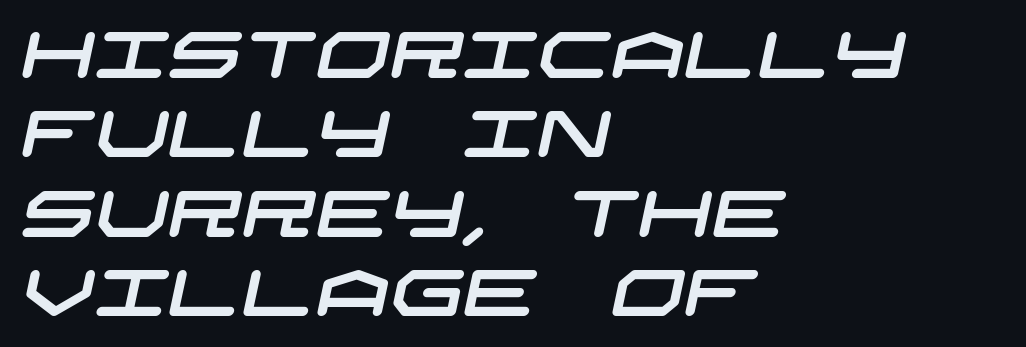
Q: Is the typeface a serif or a sans-serif typeface? A: Sans-serif.
Q: Is the text underlined? A: No.
Q: How is the paragraph aligned? A: Left-aligned.
Q: Is the spacing between letters normal or unusually wide? A: Normal.
Q: Width (condensed, normal, or wide)? A: Wide.
Q: Stroke contrast? A: Low.
Q: x-height? A: Large.
